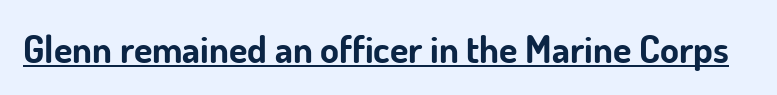
Q: Is the text bold? A: Yes.
Q: Is the text italic (slanted)? A: No, it is upright.
Q: Is the typeface a serif or a sans-serif typeface? A: Sans-serif.
Q: Is the text underlined? A: Yes.
Q: Is the spacing between letters normal or unusually wide? A: Normal.
Q: Width (condensed, normal, or wide)? A: Normal.
Q: Stroke contrast? A: Low.
Q: x-height? A: Small.
Q: Monospaced? A: No.
